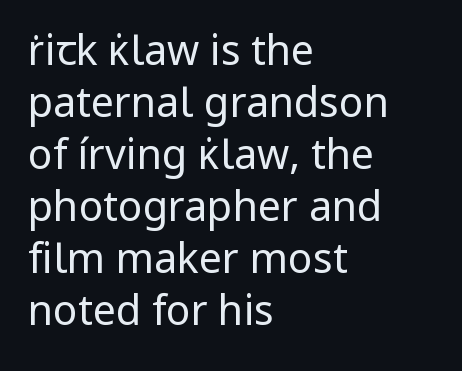
The image shows 41 px regular-weight sans-serif type, upright; set left-aligned, normal line spacing (1.27x), normal letter spacing, not underlined; low stroke contrast and a medium x-height.
